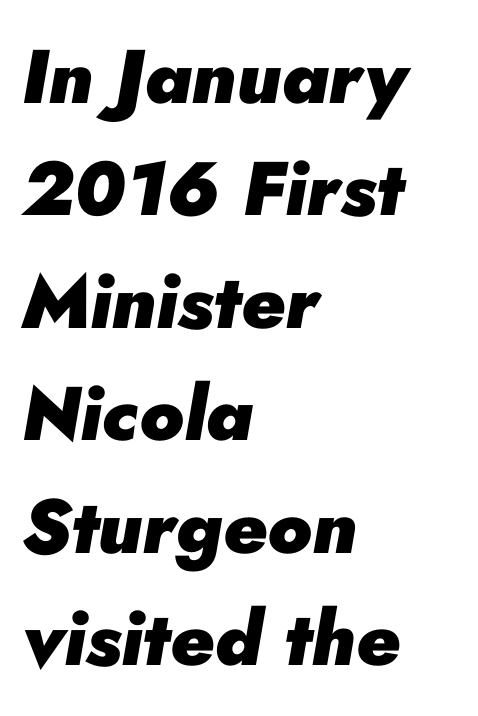
Bold? Absolutely — the strokes are thick and heavy. The designer left line spacing at the default. Observe the ordinary spacing: letters are neighbours, not strangers. The ragged edge is on the right, which tells us the setting is flush left. The face used here has a pronounced slope to its letters. The foot of each line stays bare and open.
